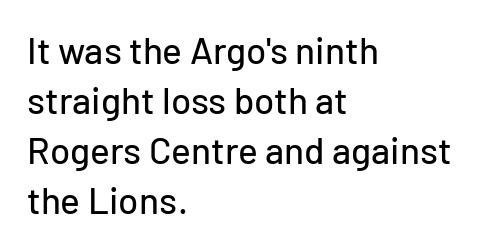
Q: Is the text italic (slanted)? A: No, it is upright.
Q: Is the typeface a serif or a sans-serif typeface? A: Sans-serif.
Q: Is the text underlined? A: No.
Q: How is the paragraph aligned? A: Left-aligned.
Q: Is the spacing between letters normal or unusually wide? A: Normal.
Q: Is the spacing between lines tight, normal or loose? A: Normal.
Q: Width (condensed, normal, or wide)? A: Normal.
Q: Stroke contrast? A: Low.
Q: x-height? A: Medium.
Q: Monospaced? A: No.
